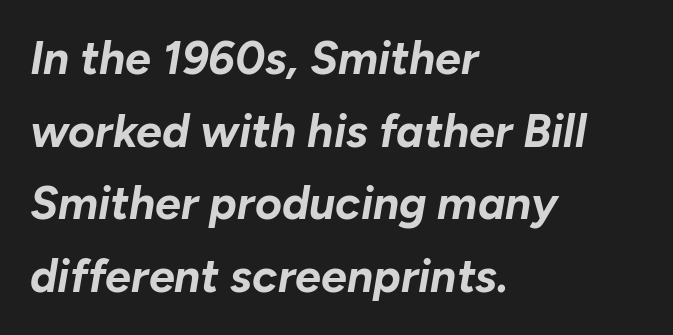
Q: Is the text bold? A: Yes.
Q: Is the text italic (slanted)? A: Yes, it leans right by about 10 degrees.
Q: Is the text underlined? A: No.
Q: How is the paragraph aligned? A: Left-aligned.
Q: Is the spacing between letters normal or unusually wide? A: Normal.
Q: Is the spacing between lines tight, normal or loose? A: Normal.
Q: Width (condensed, normal, or wide)? A: Normal.
Q: Stroke contrast? A: Low.
Q: x-height? A: Medium.
Q: Monospaced? A: No.
